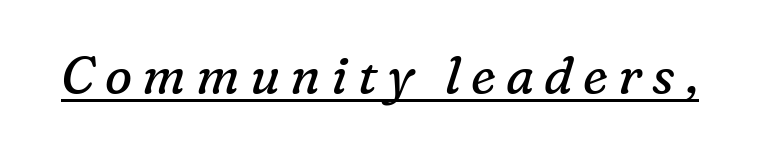
{"serif": "yes", "italic": "yes", "lean": "right", "slant_degrees": 16, "bold": "no", "weight": "regular", "width": "normal", "stroke_contrast": "low", "x_height": "medium", "monospaced": "no", "underline": "yes", "letter_spacing": "wide", "letter_spacing_em": 0.2, "glyph_px": 51}
